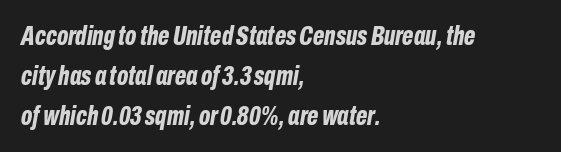
Q: Is the text bold? A: Yes.
Q: Is the text italic (slanted)? A: Yes, it leans right by about 10 degrees.
Q: Is the text underlined? A: No.
Q: How is the paragraph aligned? A: Left-aligned.
Q: Is the spacing between letters normal or unusually wide? A: Normal.
Q: Is the spacing between lines tight, normal or loose? A: Normal.
